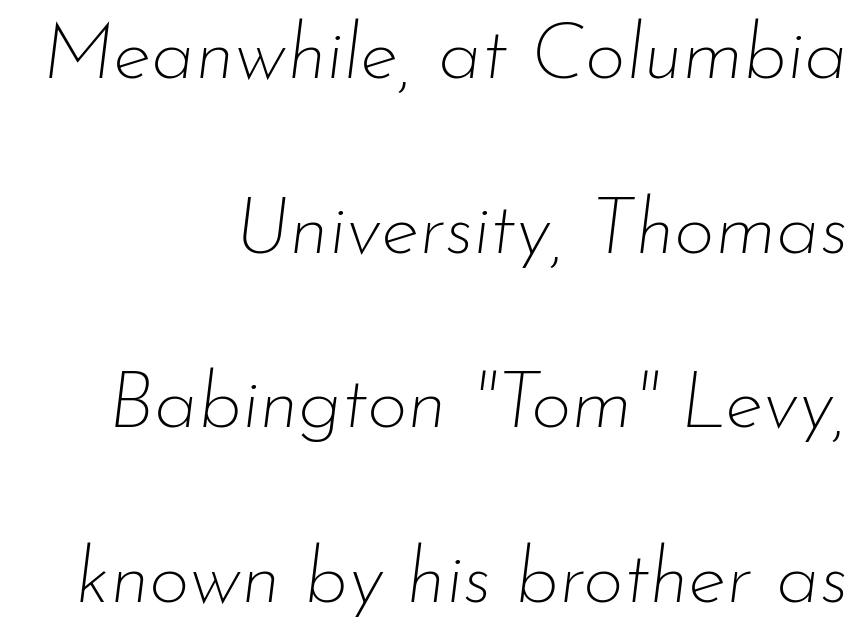
The image shows 79 px thin type, italic (leaning right); set right-aligned, loose line spacing (2.21x), normal letter spacing, not underlined; low stroke contrast and a small x-height.
